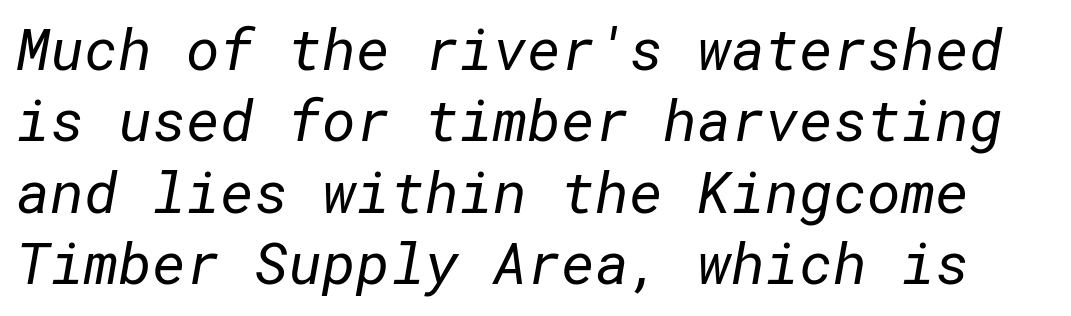
Classification — sans serif. No extra tracking has been applied to these lines. Unbolded letterforms with no extra heft. The glyphs are unaccompanied by any horizontal stroke below them.
